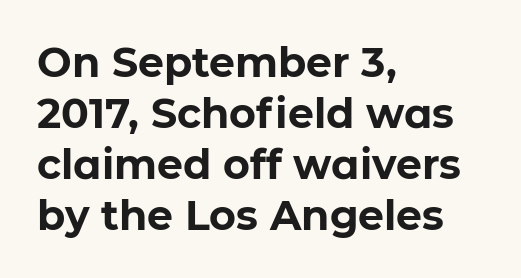
Q: Is the text bold? A: Yes.
Q: Is the text italic (slanted)? A: No, it is upright.
Q: Is the typeface a serif or a sans-serif typeface? A: Sans-serif.
Q: Is the text underlined? A: No.
Q: How is the paragraph aligned? A: Left-aligned.
Q: Is the spacing between letters normal or unusually wide? A: Normal.
Q: Width (condensed, normal, or wide)? A: Normal.
Q: Stroke contrast? A: Low.
Q: x-height? A: Medium.
Q: Monospaced? A: No.
